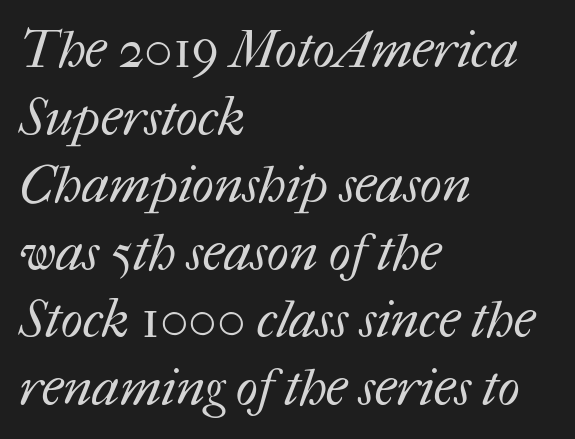
The image shows 52 px regular-weight type; set left-aligned, normal line spacing (1.3x), normal letter spacing, not underlined; medium stroke contrast and a medium x-height.
